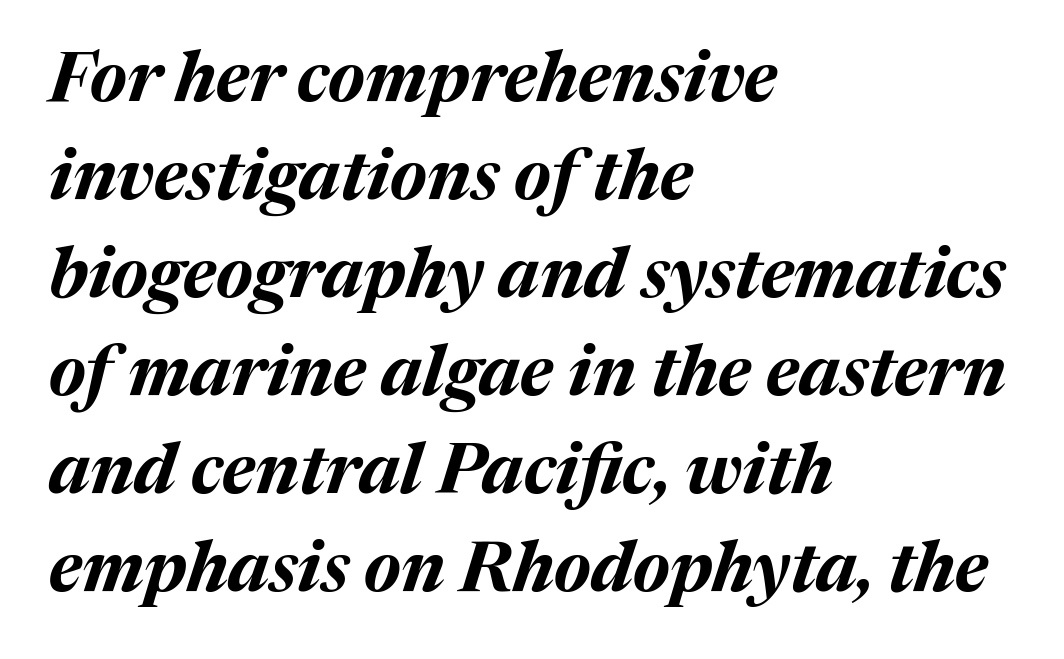
Q: Is the text bold? A: Yes.
Q: Is the text italic (slanted)? A: Yes, it leans right by about 17 degrees.
Q: Is the text underlined? A: No.
Q: How is the paragraph aligned? A: Left-aligned.
Q: Is the spacing between letters normal or unusually wide? A: Normal.
Q: Is the spacing between lines tight, normal or loose? A: Normal.
Q: Width (condensed, normal, or wide)? A: Normal.
Q: Stroke contrast? A: Medium.
Q: x-height? A: Medium.
Q: Monospaced? A: No.
